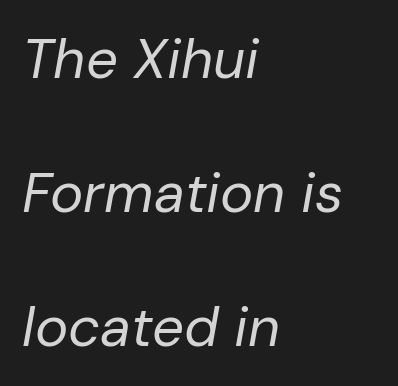
The image shows 56 px regular-weight type, italic (leaning right); set left-aligned, loose line spacing (2.39x), normal letter spacing, not underlined; low stroke contrast and a medium x-height.
